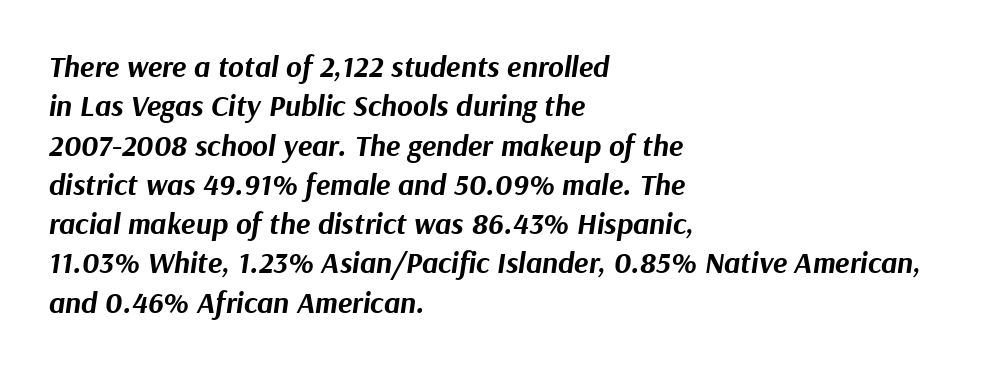
Q: Is the text bold? A: Yes.
Q: Is the text italic (slanted)? A: Yes, it leans right by about 9 degrees.
Q: Is the text underlined? A: No.
Q: How is the paragraph aligned? A: Left-aligned.
Q: Is the spacing between letters normal or unusually wide? A: Normal.
Q: Is the spacing between lines tight, normal or loose? A: Normal.
Q: Width (condensed, normal, or wide)? A: Normal.
Q: Stroke contrast? A: Medium.
Q: x-height? A: Medium.
Q: Monospaced? A: No.
